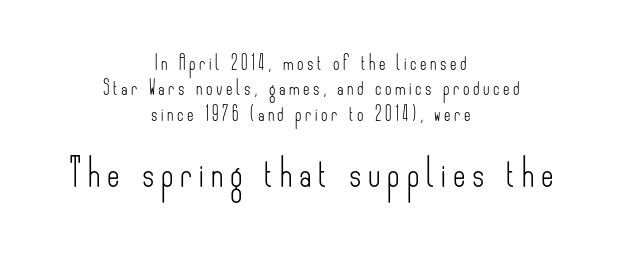
Q: Is the text bold? A: No.
Q: Is the text italic (slanted)? A: No, it is upright.
Q: Is the text underlined? A: No.
Q: How is the paragraph aligned? A: Centered.
Q: Is the spacing between letters normal or unusually wide? A: Unusually wide.
Q: Which block of text is set in a larger size, the first (top) or the second (bottom)? A: The second (bottom) one.
